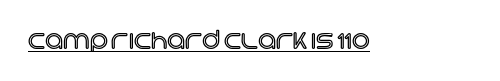
{"italic": "no", "underline": "yes", "letter_spacing": "normal", "letter_spacing_em": 0.0, "glyph_px": 25}
